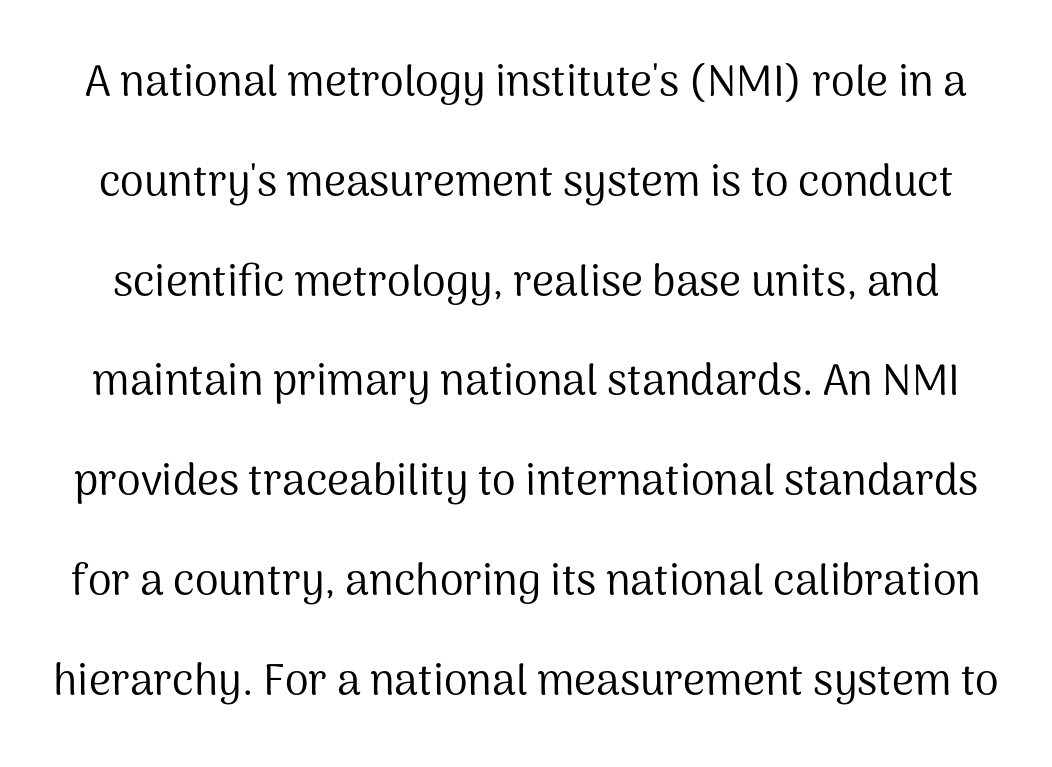
Q: Is the text bold? A: No.
Q: Is the text italic (slanted)? A: No, it is upright.
Q: Is the typeface a serif or a sans-serif typeface? A: Sans-serif.
Q: Is the text underlined? A: No.
Q: Is the spacing between letters normal or unusually wide? A: Normal.
Q: Is the spacing between lines tight, normal or loose? A: Loose.
Q: Width (condensed, normal, or wide)? A: Normal.
Q: Stroke contrast? A: Medium.
Q: x-height? A: Medium.
Q: Monospaced? A: No.
